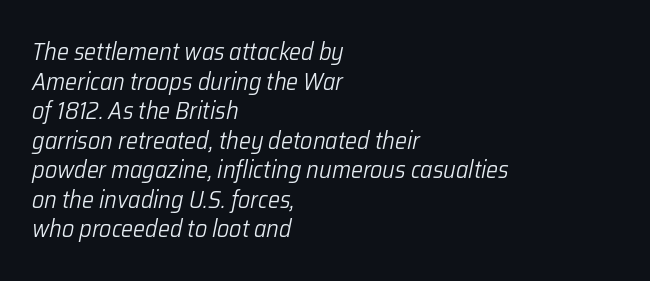
Anything drawn beneath the words? Only blank space. The passage is arranged the way most books set body copy — flush left. A light-to-regular cut is what we see here. You could call the tracking neutral — neither tight nor loose.
